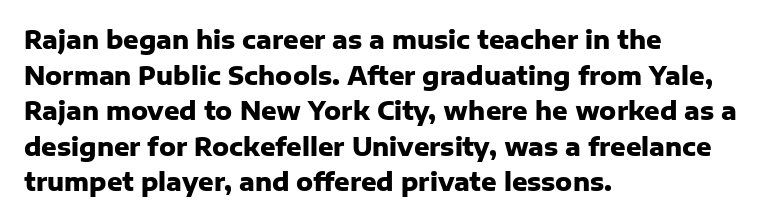
{"italic": "no", "bold": "yes", "underline": "no", "align": "left", "line_spacing": "normal", "line_spacing_ratio": 1.48, "letter_spacing": "normal", "letter_spacing_em": 0.0, "glyph_px": 24}
